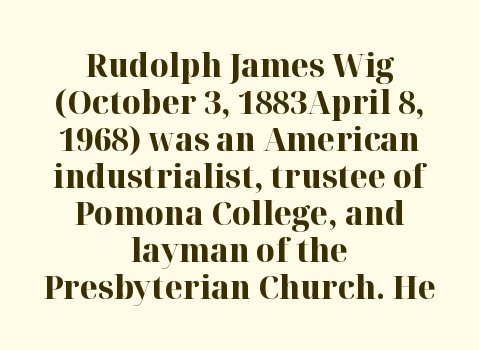
Quick note: underline off. How would I describe the line gaps? Narrow and economical. A typesetter would call this proportional, since set widths differ per character. Characters remain perfectly vertical along every line.
